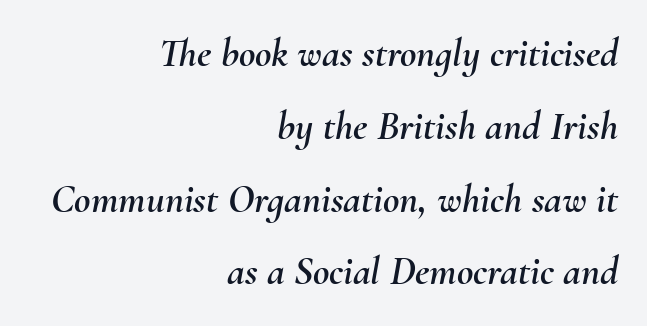
Each line ends at the same right margin while the left side varies. Spacing verdict: proportional, widths tailored to each character. The letterforms sit shoulder to shoulder at normal distance. This is oblique type, the kind used for emphasis or titles.
